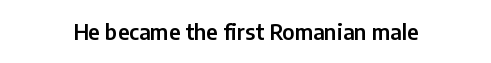
Every character sits straight up, as roman type does. The string is rendered with underlining switched off. Students, note that the glyphs here touch the page at normal intervals.
